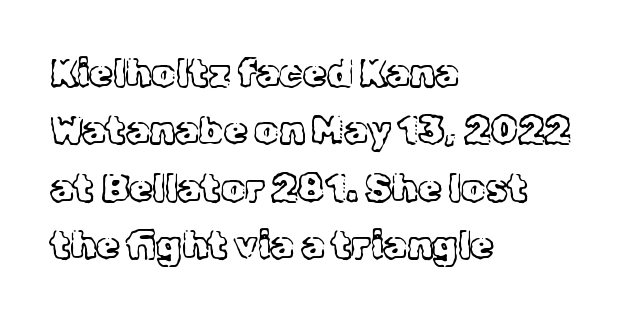
The image shows 38 px light serif type, upright; set left-aligned, normal line spacing (1.51x), normal letter spacing, not underlined; a medium x-height.
